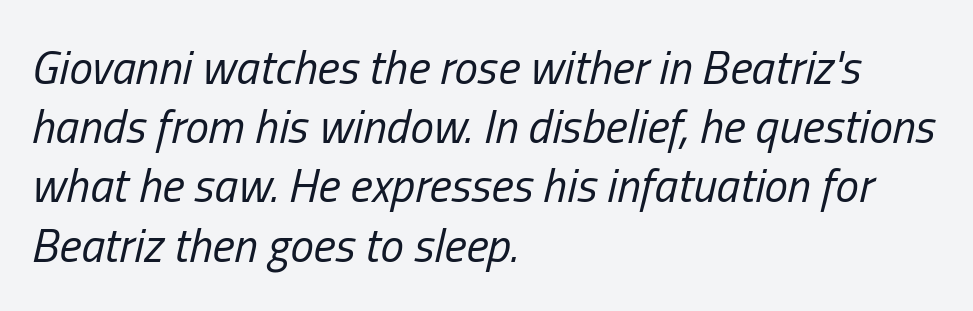
Q: Is the text bold? A: No.
Q: Is the text italic (slanted)? A: Yes, it leans right by about 13 degrees.
Q: Is the text underlined? A: No.
Q: How is the paragraph aligned? A: Left-aligned.
Q: Is the spacing between letters normal or unusually wide? A: Normal.
Q: Is the spacing between lines tight, normal or loose? A: Normal.
Q: Width (condensed, normal, or wide)? A: Condensed.
Q: Stroke contrast? A: Low.
Q: x-height? A: Medium.
Q: Monospaced? A: No.
